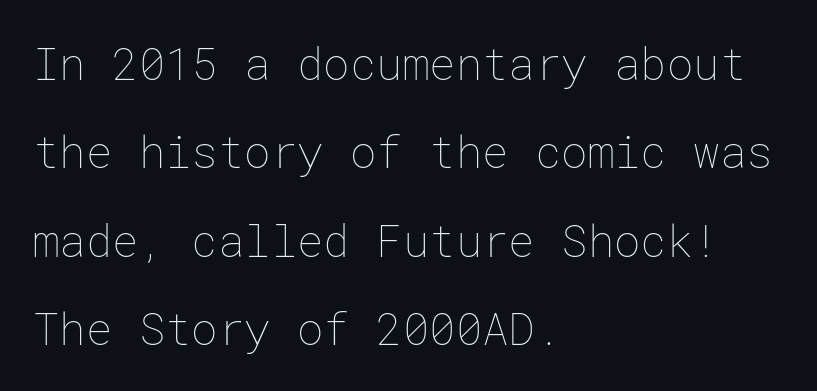
Q: Is the text bold? A: No.
Q: Is the text italic (slanted)? A: No, it is upright.
Q: Is the text underlined? A: No.
Q: How is the paragraph aligned? A: Left-aligned.
Q: Is the spacing between letters normal or unusually wide? A: Normal.
Q: Is the spacing between lines tight, normal or loose? A: Loose.
Q: Width (condensed, normal, or wide)? A: Normal.
Q: Stroke contrast? A: Low.
Q: x-height? A: Medium.
